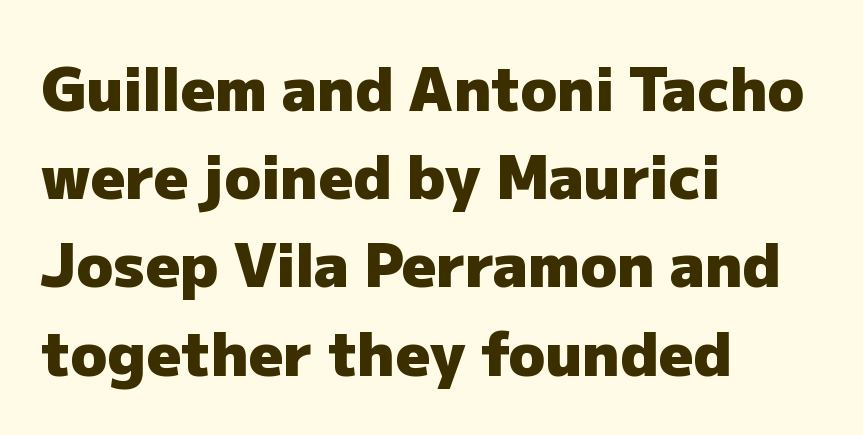
Q: Is the text bold? A: Yes.
Q: Is the text italic (slanted)? A: No, it is upright.
Q: Is the typeface a serif or a sans-serif typeface? A: Sans-serif.
Q: Is the text underlined? A: No.
Q: How is the paragraph aligned? A: Left-aligned.
Q: Is the spacing between letters normal or unusually wide? A: Normal.
Q: Is the spacing between lines tight, normal or loose? A: Normal.
Q: Width (condensed, normal, or wide)? A: Normal.
Q: Stroke contrast? A: Low.
Q: x-height? A: Medium.
Q: Monospaced? A: No.
